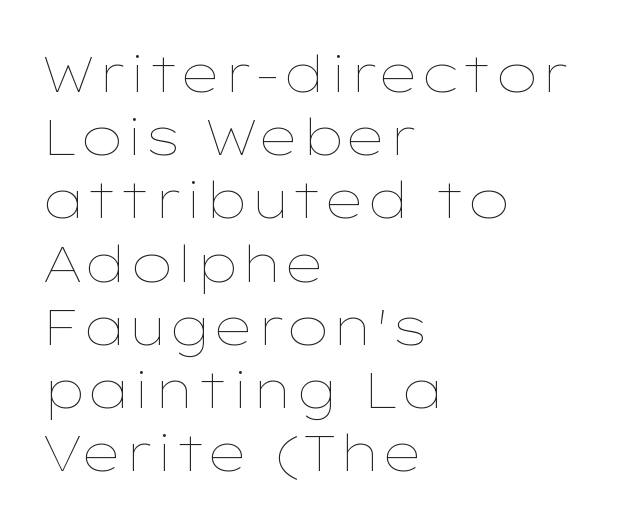
{"italic": "no", "bold": "no", "weight": "thin", "width": "wide", "stroke_contrast": "low", "x_height": "medium", "monospaced": "no", "underline": "no", "align": "left", "line_spacing_ratio": 1.24, "letter_spacing": "normal", "letter_spacing_em": 0.0, "glyph_px": 51}
